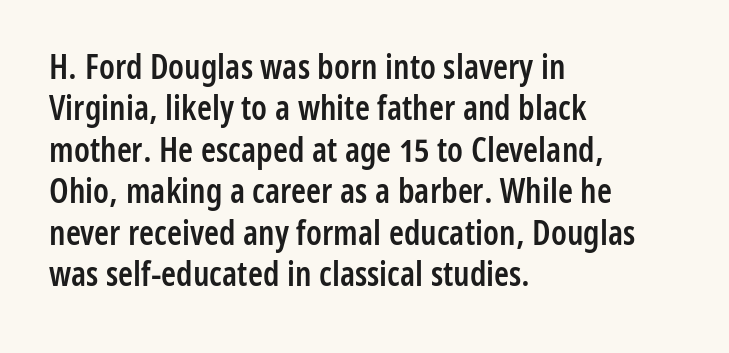
Q: Is the text bold? A: Semi-bold.
Q: Is the text italic (slanted)? A: No, it is upright.
Q: Is the typeface a serif or a sans-serif typeface? A: Sans-serif.
Q: Is the text underlined? A: No.
Q: How is the paragraph aligned? A: Left-aligned.
Q: Is the spacing between letters normal or unusually wide? A: Normal.
Q: Width (condensed, normal, or wide)? A: Condensed.
Q: Stroke contrast? A: Low.
Q: x-height? A: Medium.
Q: Monospaced? A: No.
